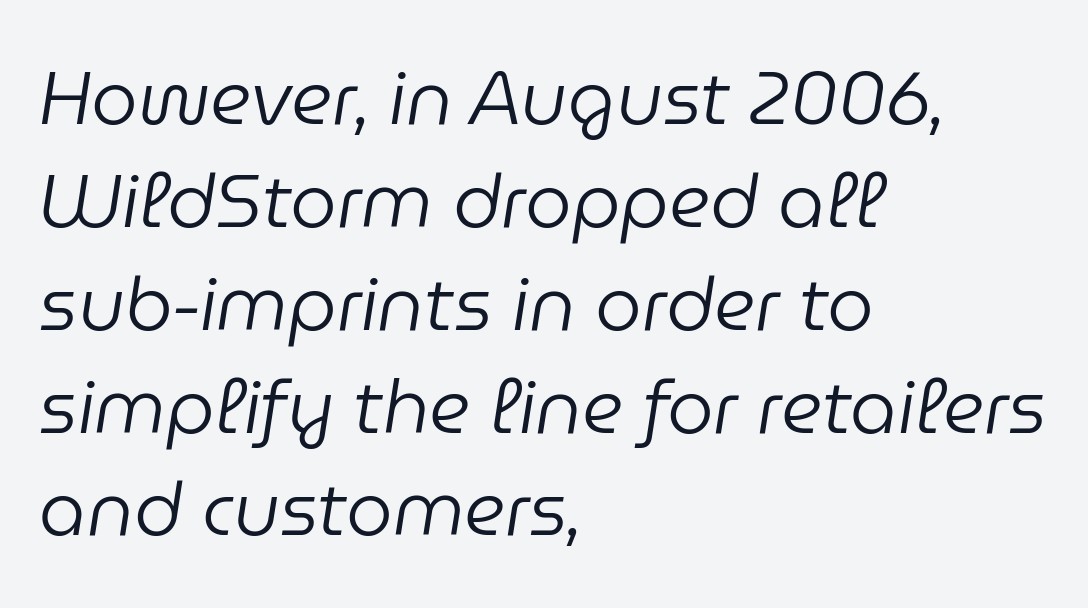
Q: Is the text bold? A: No.
Q: Is the text italic (slanted)? A: Yes, it leans right by about 9 degrees.
Q: Is the text underlined? A: No.
Q: How is the paragraph aligned? A: Left-aligned.
Q: Is the spacing between letters normal or unusually wide? A: Normal.
Q: Is the spacing between lines tight, normal or loose? A: Normal.
Q: Width (condensed, normal, or wide)? A: Normal.
Q: Stroke contrast? A: Low.
Q: x-height? A: Medium.
Q: Monospaced? A: No.
